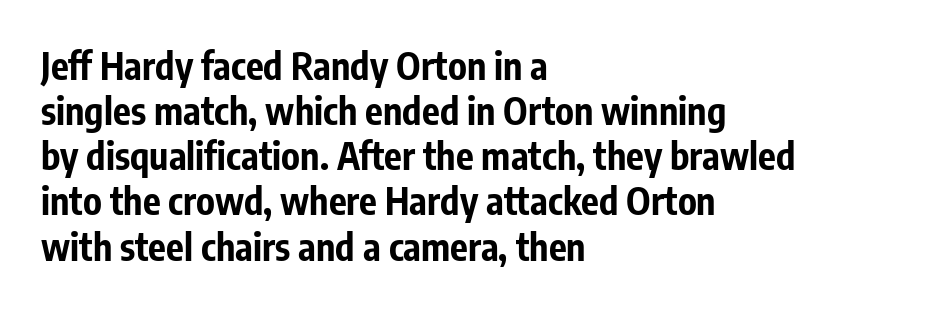
Varying glyph widths throughout — classic text-font behaviour. Words appear dense and cohesive because spacing is normal. Typographically, this falls in the sans-serif category. The passage shown is emphatically bold. Honestly, there is no underline to notice here at all.
